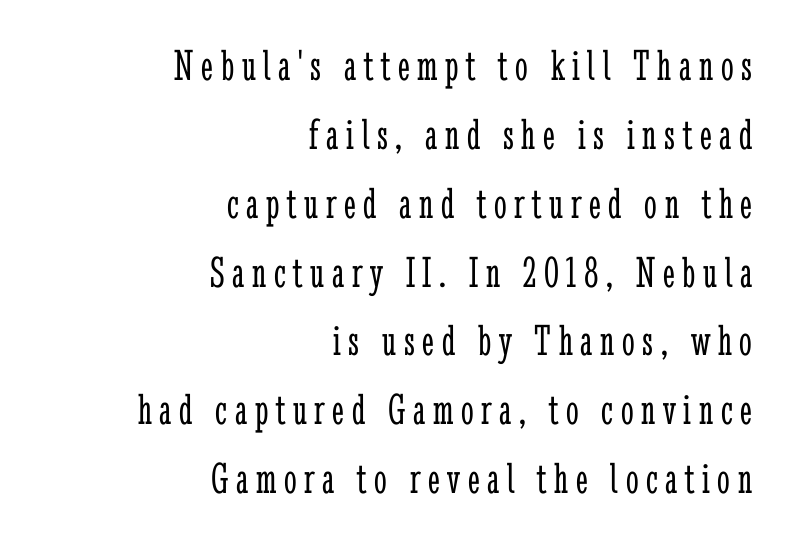
Q: Is the text bold? A: No.
Q: Is the text italic (slanted)? A: No, it is upright.
Q: Is the typeface a serif or a sans-serif typeface? A: Serif.
Q: Is the text underlined? A: No.
Q: How is the paragraph aligned? A: Right-aligned.
Q: Is the spacing between lines tight, normal or loose? A: Normal.
Q: Width (condensed, normal, or wide)? A: Condensed.
Q: Stroke contrast? A: Low.
Q: x-height? A: Medium.
Q: Monospaced? A: No.
